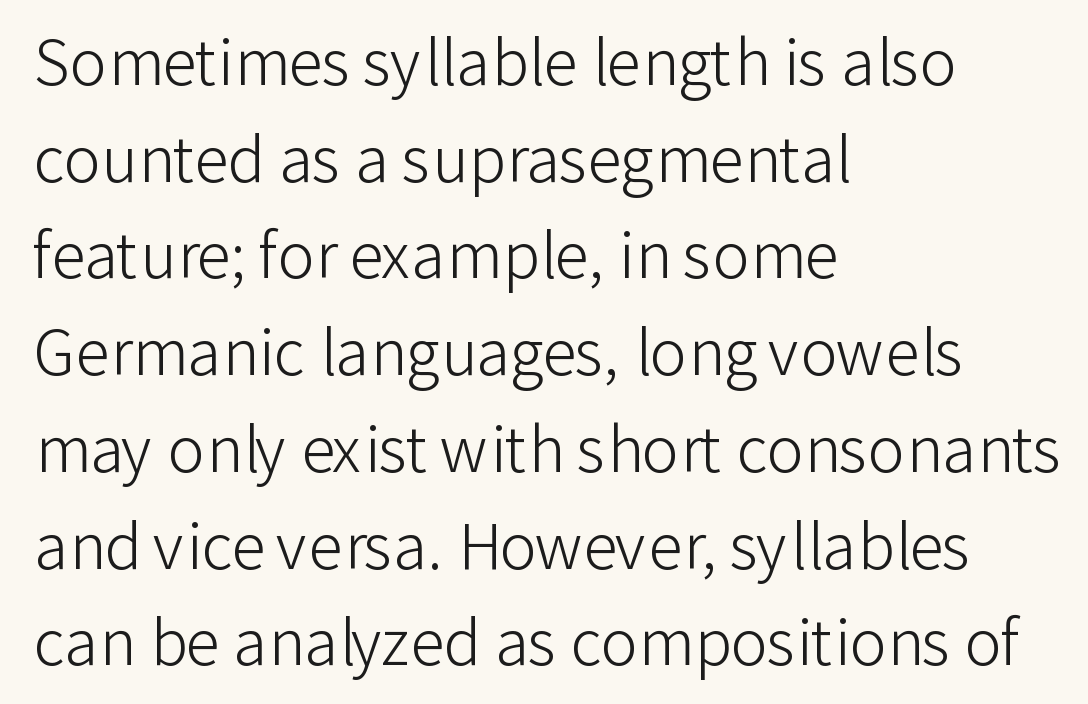
{"serif": "no", "italic": "no", "bold": "no", "weight": "light", "width": "normal", "stroke_contrast": "low", "x_height": "medium", "monospaced": "no", "underline": "no", "align": "left", "line_spacing": "normal", "line_spacing_ratio": 1.56, "letter_spacing": "normal", "letter_spacing_em": 0.0, "glyph_px": 62}
